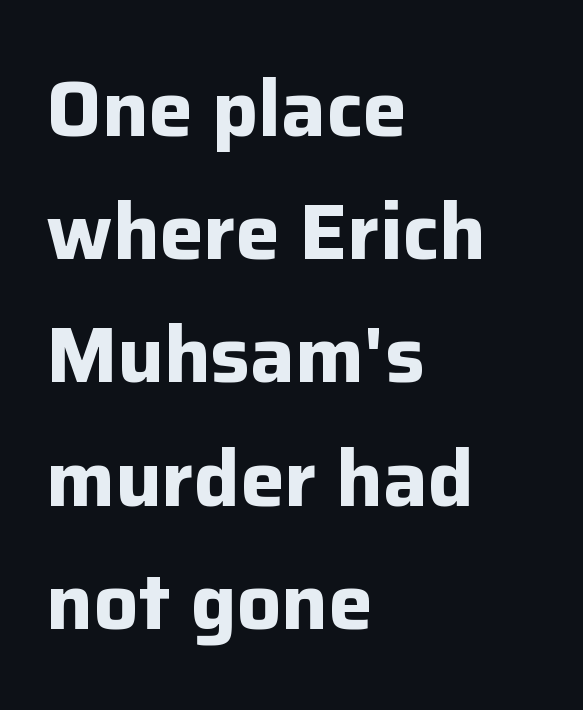
{"serif": "no", "italic": "no", "bold": "yes", "weight": "bold", "width": "normal", "stroke_contrast": "low", "x_height": "medium", "monospaced": "no", "underline": "no", "align": "left", "line_spacing": "normal", "line_spacing_ratio": 1.56, "letter_spacing": "normal", "letter_spacing_em": 0.0, "glyph_px": 79}
